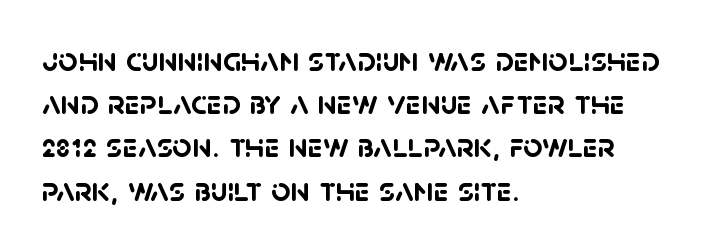
Q: Is the text bold? A: Yes.
Q: Is the typeface a serif or a sans-serif typeface? A: Sans-serif.
Q: Is the text underlined? A: No.
Q: How is the paragraph aligned? A: Left-aligned.
Q: Is the spacing between letters normal or unusually wide? A: Normal.
Q: Is the spacing between lines tight, normal or loose? A: Normal.
Q: Width (condensed, normal, or wide)? A: Normal.
Q: Stroke contrast? A: Low.
Q: x-height? A: Large.
Q: Monospaced? A: No.
